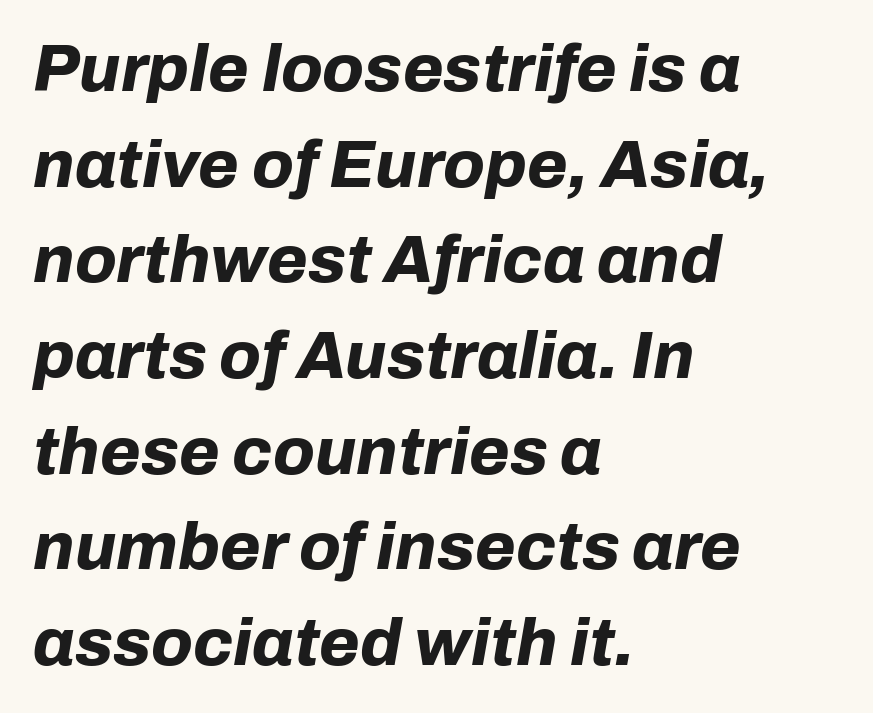
The image shows 66 px bold type, italic (leaning right); set left-aligned, normal line spacing (1.45x), normal letter spacing, not underlined; low stroke contrast and a medium x-height.
